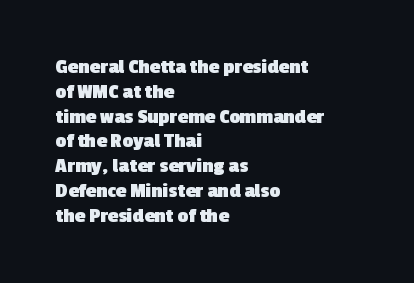
Underlining? Definitely not there. Line starts are locked; line ends wander. Students, this is bold: see how much ink each stroke carries. The letterforms sit shoulder to shoulder at normal distance.
